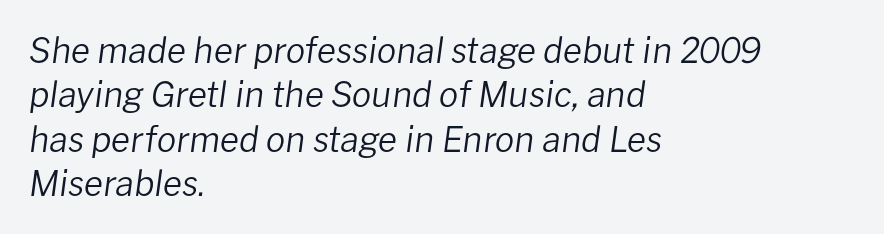
Here the glyphs are tracked normally, forming tight word shapes. This is oblique type, the kind used for emphasis or titles. Is this a heavy cut? Hardly; it is regular or lighter. The vertical gap from one line to the next is medium.
